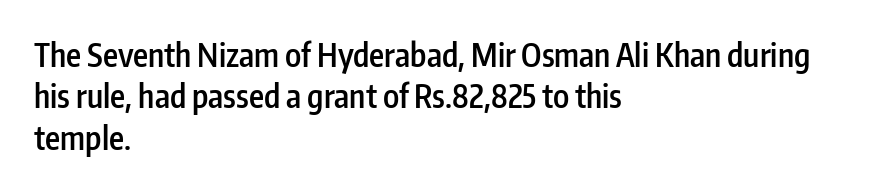
The image shows 32 px semibold, condensed sans-serif type, upright; set left-aligned, normal line spacing (1.29x), normal letter spacing, not underlined; low stroke contrast and a medium x-height.
